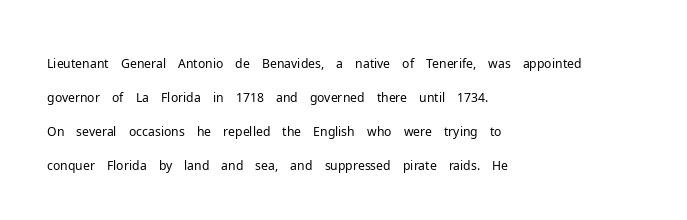
The image shows 25 px text type, upright; set left-aligned, normal line spacing (1.36x), normal letter spacing, not underlined.
